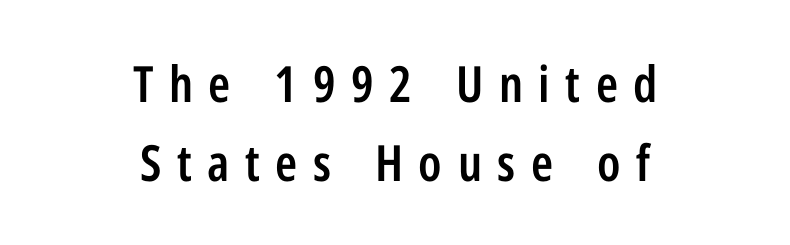
Q: Is the text bold? A: Semi-bold.
Q: Is the text italic (slanted)? A: No, it is upright.
Q: Is the typeface a serif or a sans-serif typeface? A: Sans-serif.
Q: Is the text underlined? A: No.
Q: How is the paragraph aligned? A: Centered.
Q: Is the spacing between letters normal or unusually wide? A: Unusually wide.
Q: Is the spacing between lines tight, normal or loose? A: Normal.
Q: Width (condensed, normal, or wide)? A: Condensed.
Q: Stroke contrast? A: Low.
Q: x-height? A: Medium.
Q: Monospaced? A: No.
